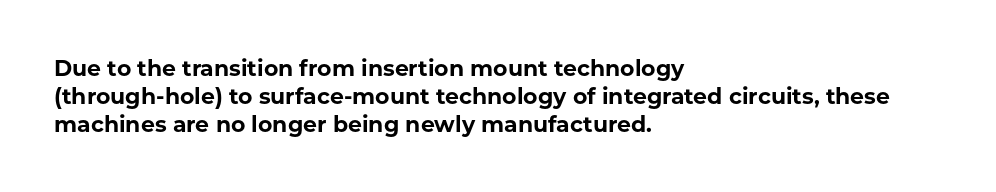
{"italic": "no", "bold": "yes", "underline": "no", "align": "left", "line_spacing": "normal", "line_spacing_ratio": 1.27, "letter_spacing": "normal", "letter_spacing_em": 0.0, "glyph_px": 22}
